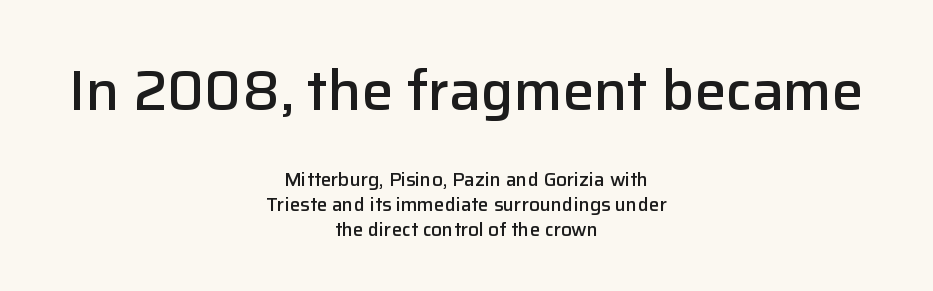
The image shows 56 px semibold sans-serif type, upright; set centered, normal line spacing (1.31x), normal letter spacing, not underlined; the first (top) block is 2.95x larger; low stroke contrast and a medium x-height.
